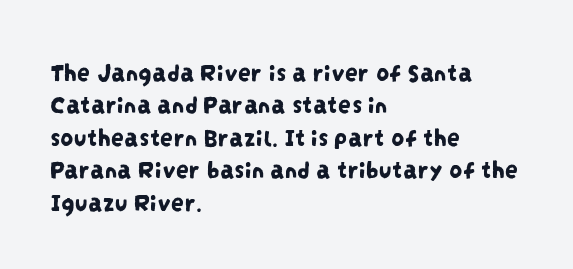
Tracking here is standard; glyphs follow each other at the usual distance. Check the space under the baseline: it is left empty. The lines in this sample share a left origin and differ only in where they stop. Horizontal bands of white between lines are of average thickness.
